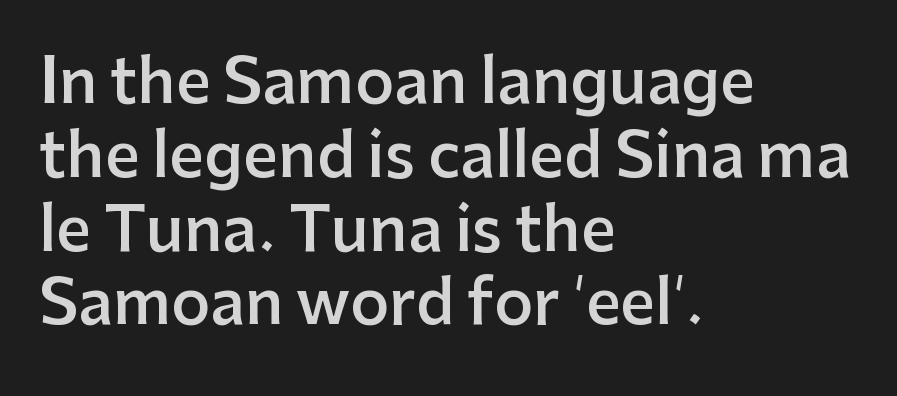
Q: Is the text bold? A: Semi-bold.
Q: Is the text italic (slanted)? A: No, it is upright.
Q: Is the typeface a serif or a sans-serif typeface? A: Sans-serif.
Q: Is the text underlined? A: No.
Q: How is the paragraph aligned? A: Left-aligned.
Q: Is the spacing between letters normal or unusually wide? A: Normal.
Q: Width (condensed, normal, or wide)? A: Normal.
Q: Stroke contrast? A: Low.
Q: x-height? A: Medium.
Q: Monospaced? A: No.
